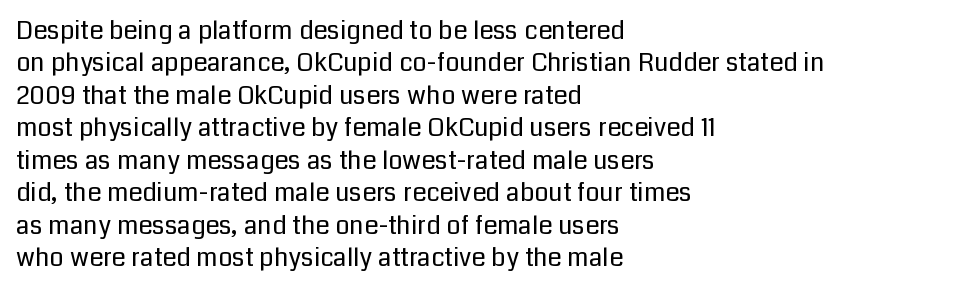
{"italic": "no", "bold": "no", "underline": "no", "align": "left", "line_spacing": "normal", "line_spacing_ratio": 1.3, "letter_spacing": "normal", "letter_spacing_em": 0.0, "glyph_px": 25}
